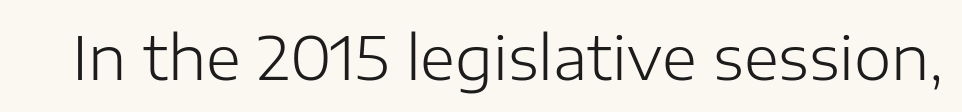
The image shows 60 px light sans-serif type, upright; set normal letter spacing, not underlined; low stroke contrast and a medium x-height.
